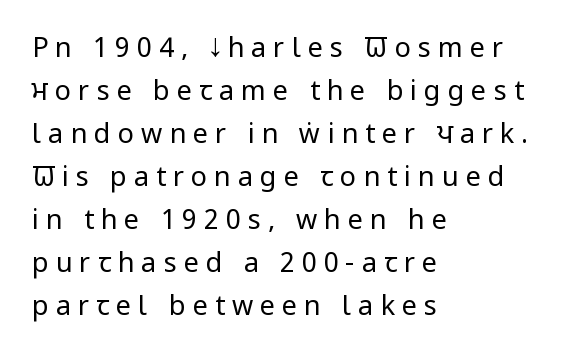
The letterforms stand isolated, each surrounded by extra space. The zone under the glyphs is completely vacant. The passage shown is not bold in any degree. In CSS terms this would be text-align: left. Baseline-to-baseline distance is the conventional proportion of letter height.
